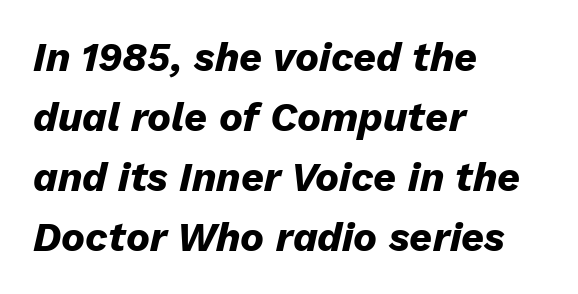
{"italic": "yes", "lean": "right", "slant_degrees": 13, "bold": "yes", "weight": "heavy", "width": "normal", "stroke_contrast": "low", "x_height": "medium", "monospaced": "no", "underline": "no", "align": "left", "line_spacing": "normal", "line_spacing_ratio": 1.5, "letter_spacing": "normal", "letter_spacing_em": 0.0, "glyph_px": 40}
